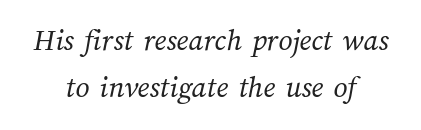
{"bold": "no", "weight": "regular", "width": "normal", "stroke_contrast": "medium", "x_height": "medium", "monospaced": "no", "underline": "no", "align": "center", "line_spacing": "normal", "line_spacing_ratio": 1.52, "letter_spacing": "normal", "letter_spacing_em": 0.0, "glyph_px": 31}
